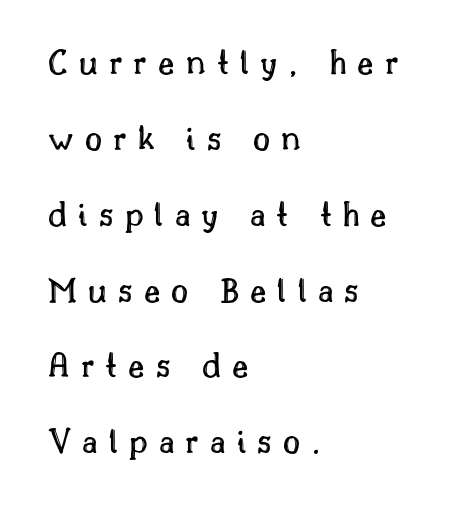
The passage shown stacks its lines with a broad gap. Check the space under the baseline: it is left empty. Here the glyphs are tracked loosely, breaking word shapes into spaced letters. Looks like regular typesetting: each glyph gets only the width it needs. Every row of glyphs begins at an identical x-position on the left. This is roman type, the default non-slanted kind.
